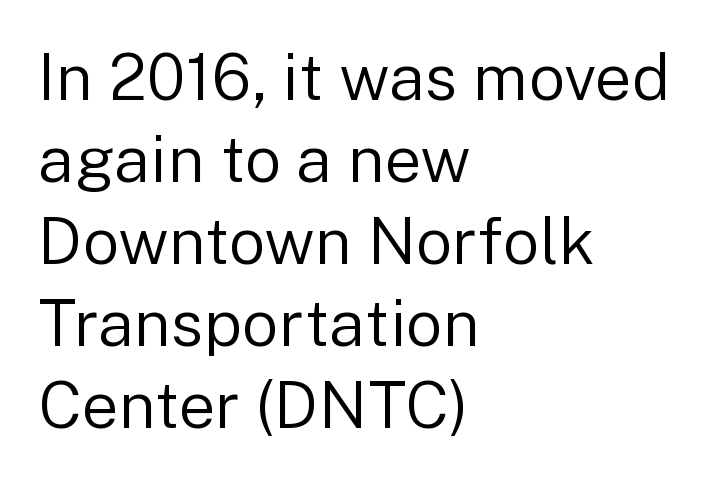
The image shows 65 px regular-weight sans-serif type, upright; set left-aligned, normal line spacing (1.26x), normal letter spacing, not underlined; low stroke contrast and a medium x-height.
